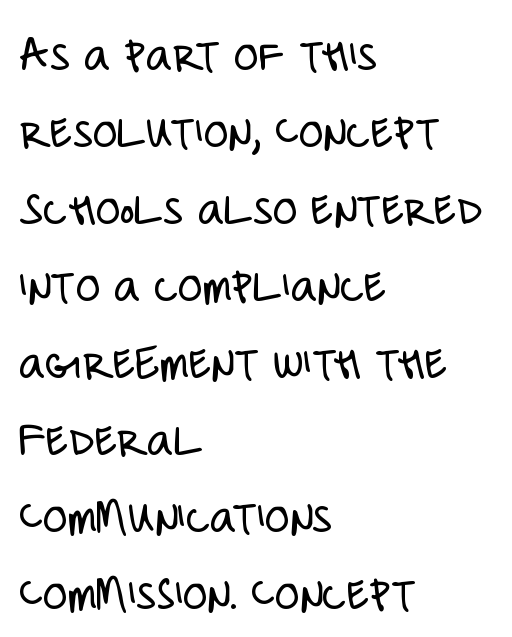
{"serif": "no", "italic": "no", "bold": "no", "weight": "light", "width": "condensed", "stroke_contrast": "low", "x_height": "large", "monospaced": "no", "underline": "no", "align": "left", "line_spacing": "normal", "line_spacing_ratio": 1.54, "letter_spacing": "normal", "letter_spacing_em": 0.0, "glyph_px": 50}
